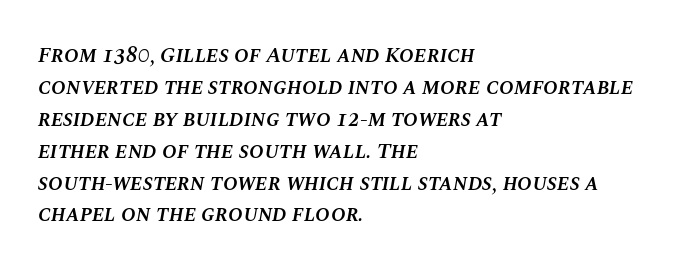
The image shows 22 px text type, italic (leaning right); set left-aligned, normal line spacing (1.45x), normal letter spacing, not underlined.
